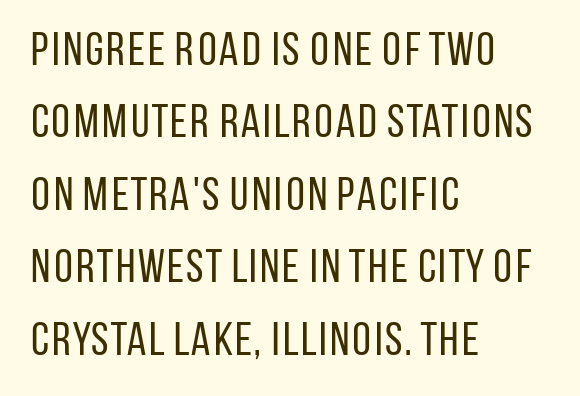
The image shows 47 px regular-weight, condensed sans-serif type, upright; set left-aligned, normal line spacing (1.54x), normal letter spacing, not underlined; low stroke contrast and a large x-height.
